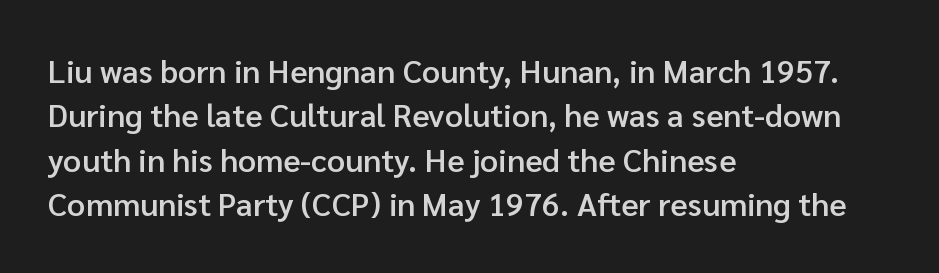
{"serif": "no", "italic": "no", "bold": "semi", "weight": "semibold", "width": "normal", "stroke_contrast": "low", "x_height": "medium", "monospaced": "no", "underline": "no", "align": "left", "line_spacing": "normal", "line_spacing_ratio": 1.39, "letter_spacing": "normal", "letter_spacing_em": 0.0, "glyph_px": 32}
